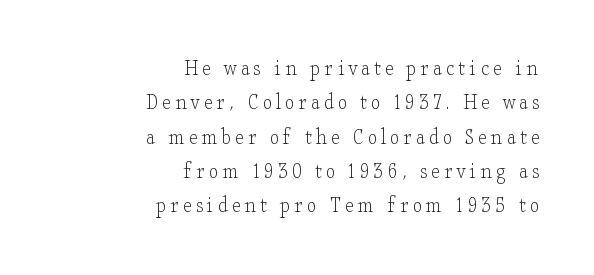
The image shows 23 px text type, upright; set right-aligned, normal line spacing (1.49x), not underlined.
